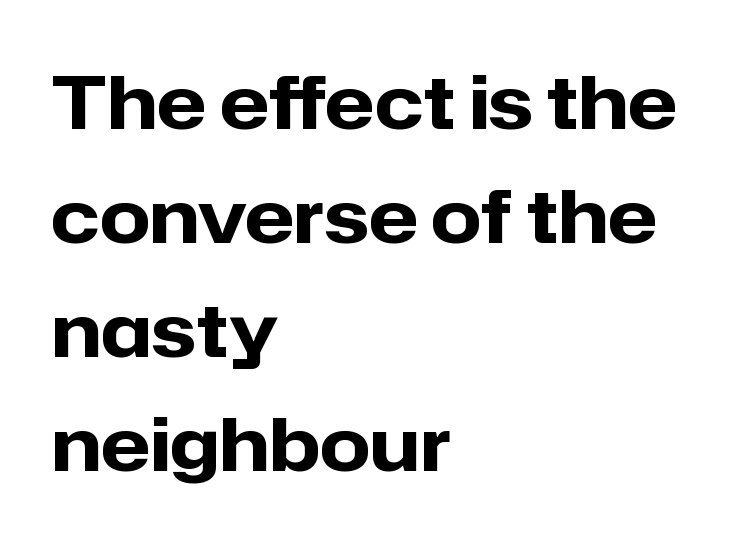
{"serif": "no", "italic": "no", "bold": "yes", "weight": "heavy", "width": "normal", "stroke_contrast": "low", "x_height": "medium", "monospaced": "no", "underline": "no", "align": "left", "line_spacing": "normal", "line_spacing_ratio": 1.56, "letter_spacing": "normal", "letter_spacing_em": 0.0, "glyph_px": 73}
